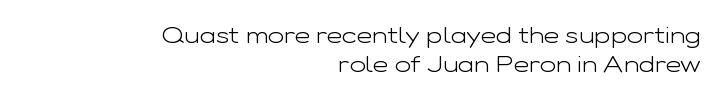
Does the copy run flush right? Yes — the right margin is perfectly even. The letterforms sit shoulder to shoulder at normal distance. Heaviness? Minimal to ordinary, like unemphasized prose. Posture: vertical. Quick note: underline off.
